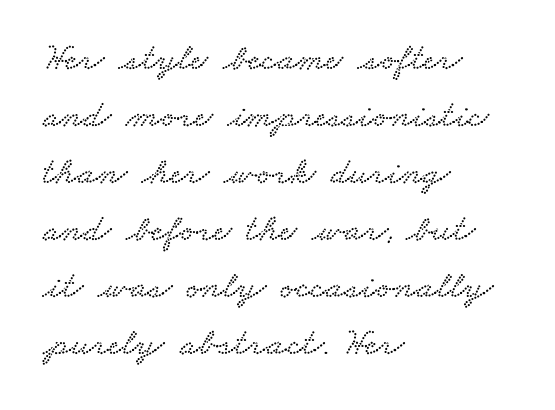
Q: Is the typeface a serif or a sans-serif typeface? A: Serif.
Q: Is the text underlined? A: No.
Q: How is the paragraph aligned? A: Left-aligned.
Q: Is the spacing between letters normal or unusually wide? A: Normal.
Q: Is the spacing between lines tight, normal or loose? A: Normal.
Q: Width (condensed, normal, or wide)? A: Wide.
Q: Stroke contrast? A: Low.
Q: x-height? A: Small.
Q: Monospaced? A: No.
